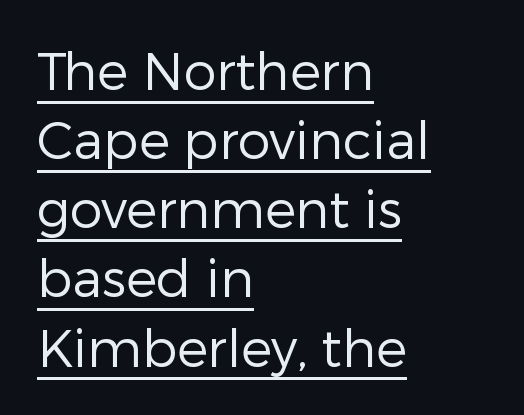
Each stroke keeps to a modest, everyday thickness or less. You could call the tracking neutral — neither tight nor loose. Is there an underline? Yes — a line sits under the letters. The typesetter chose a ragged-right arrangement here.
